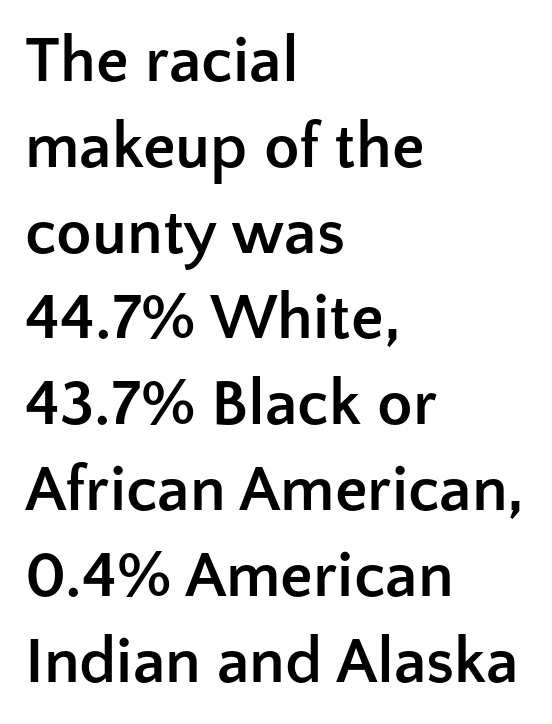
{"serif": "no", "italic": "no", "bold": "yes", "weight": "semibold", "width": "normal", "stroke_contrast": "low", "x_height": "medium", "monospaced": "no", "underline": "no", "align": "left", "line_spacing": "normal", "line_spacing_ratio": 1.32, "letter_spacing": "normal", "letter_spacing_em": 0.0, "glyph_px": 65}
